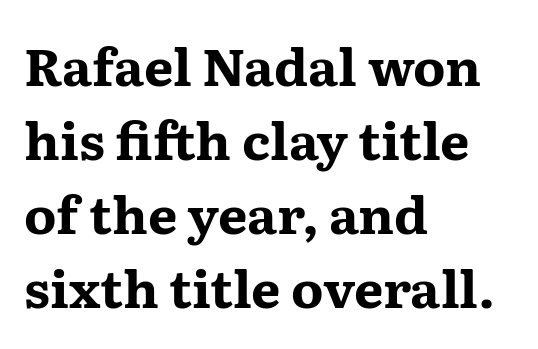
{"serif": "yes", "italic": "no", "bold": "yes", "weight": "bold", "width": "wide", "stroke_contrast": "medium", "x_height": "medium", "monospaced": "no", "underline": "no", "align": "left", "line_spacing": "normal", "line_spacing_ratio": 1.42, "letter_spacing": "normal", "letter_spacing_em": 0.0, "glyph_px": 52}
